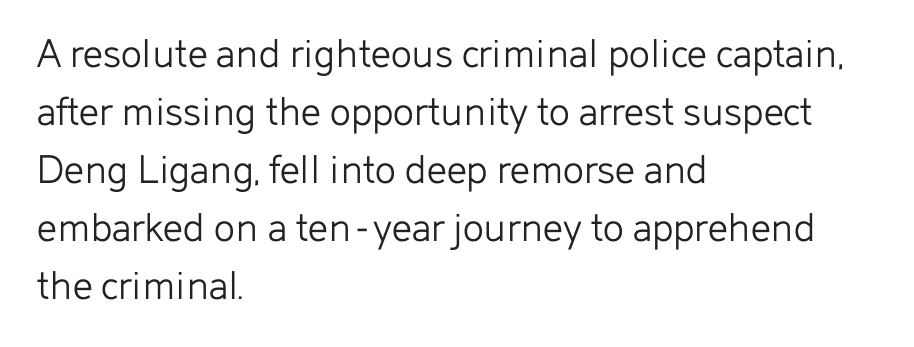
Proportional: the letters do not fall into vertical columns. The leading is moderate, giving the passage an even texture. Is the stroke heavy? The answer is a plain regular-or-lighter. The type is set solid horizontally, with unmodified tracking. Type without underlining.
